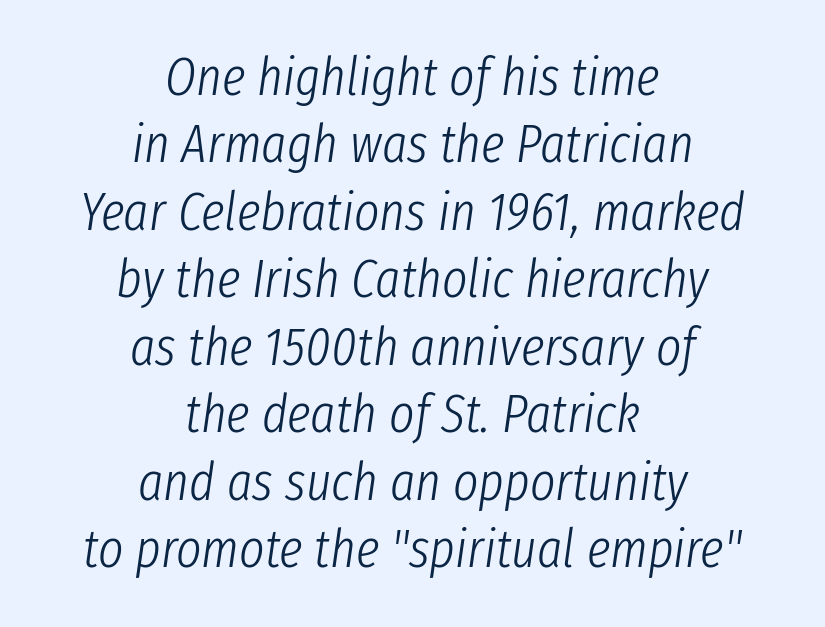
Q: Is the text bold? A: No.
Q: Is the text italic (slanted)? A: Yes, it leans right by about 8 degrees.
Q: Is the text underlined? A: No.
Q: How is the paragraph aligned? A: Centered.
Q: Is the spacing between letters normal or unusually wide? A: Normal.
Q: Is the spacing between lines tight, normal or loose? A: Normal.
Q: Width (condensed, normal, or wide)? A: Condensed.
Q: Stroke contrast? A: Low.
Q: x-height? A: Medium.
Q: Monospaced? A: No.
